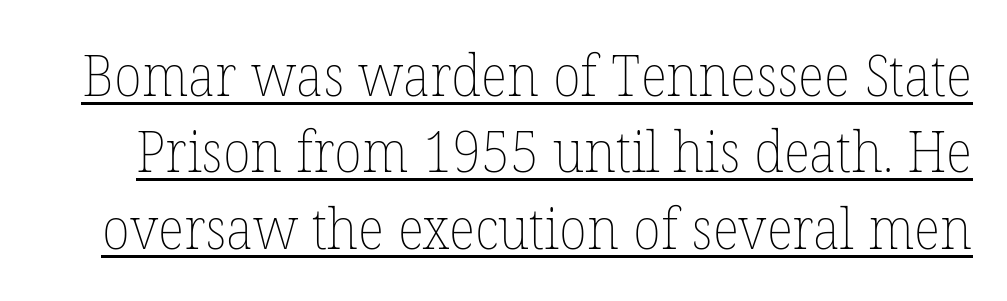
{"italic": "no", "bold": "no", "weight": "thin", "width": "normal", "stroke_contrast": "low", "x_height": "medium", "monospaced": "no", "underline": "yes", "line_spacing": "normal", "line_spacing_ratio": 1.34, "letter_spacing": "normal", "letter_spacing_em": 0.0, "glyph_px": 57}
